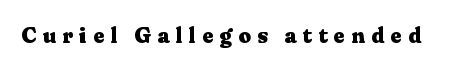
{"italic": "no", "bold": "yes", "underline": "no", "letter_spacing": "wide", "letter_spacing_em": 0.28, "glyph_px": 22}
